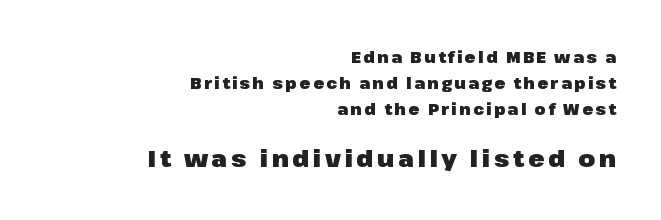
Ordinary non-slanted type is in use. Letters rest on an invisible, unmarked baseline. The block of text has a typical density, with ordinary space between rows. You'd pick this weight for a headline — it's a proper bold. Caption: upper text group reduced, lower text group enlarged. Caption: multi-line text, flush right, ragged left.
